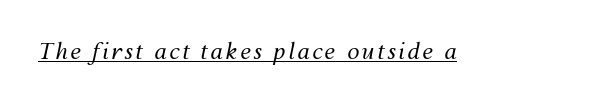
The image shows 22 px text type, italic (leaning right); set underlined.
